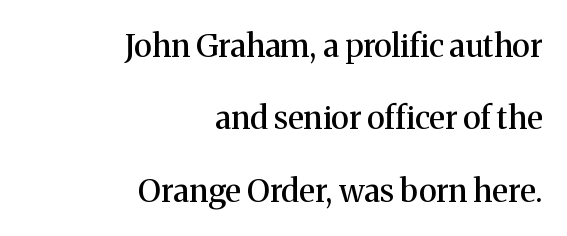
{"serif": "yes", "italic": "no", "width": "normal", "stroke_contrast": "medium", "x_height": "medium", "monospaced": "no", "underline": "no", "align": "right", "line_spacing": "loose", "line_spacing_ratio": 2.26, "letter_spacing": "normal", "letter_spacing_em": 0.0, "glyph_px": 32}
